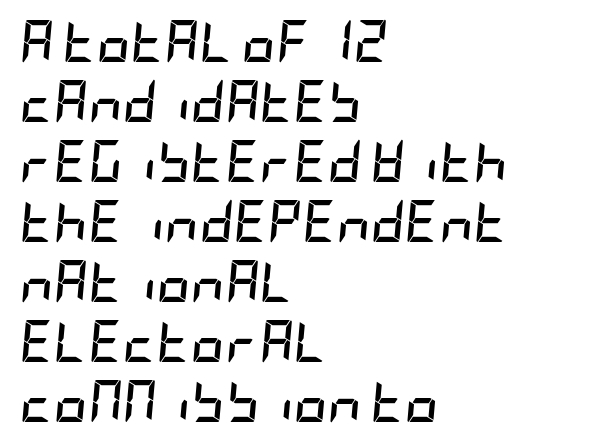
Letters rest on an invisible, unmarked baseline. The glyphs have the mass of a bold cut. A classic flush-left, rag-right setting is used for this passage. A typesetter would mark this as italic.
